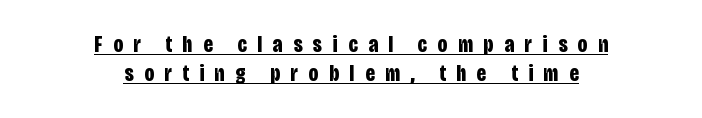
The image shows 23 px bold type, upright; set centered, normal line spacing (1.26x), unusually wide letter spacing (+0.46 em), underlined.
